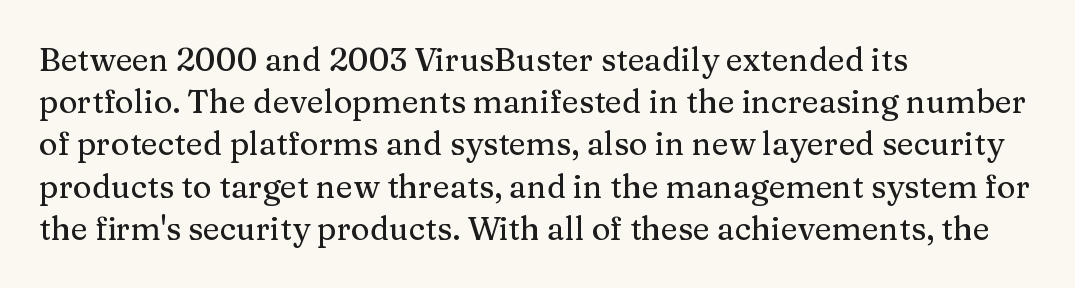
The image shows 32 px serif type, upright; set left-aligned, normal line spacing (1.32x), normal letter spacing, not underlined; medium stroke contrast and a medium x-height.
